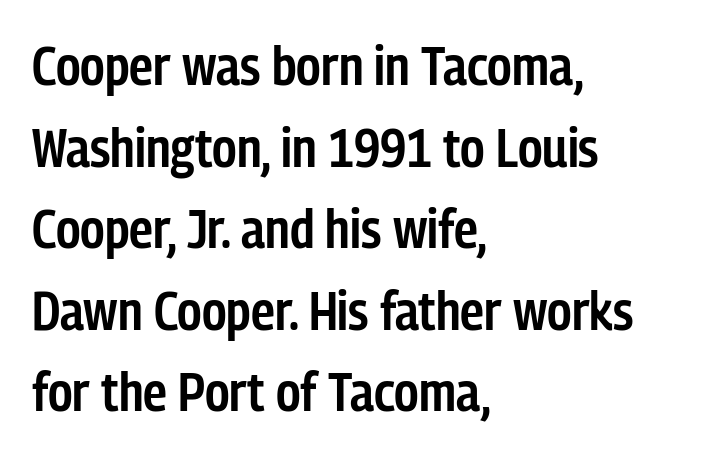
You could not count columns in this text — the font is proportionally spaced. Style check: upright. The passage is arranged the way most books set body copy — flush left. Anything drawn beneath the words? Only blank space. Compared with typical body copy, the letter spacing here is the same.
